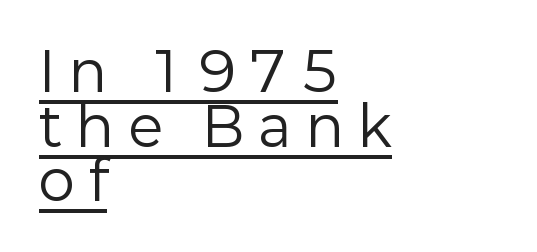
Q: Is the text bold? A: No.
Q: Is the text italic (slanted)? A: No, it is upright.
Q: Is the typeface a serif or a sans-serif typeface? A: Sans-serif.
Q: Is the text underlined? A: Yes.
Q: How is the paragraph aligned? A: Left-aligned.
Q: Is the spacing between letters normal or unusually wide? A: Unusually wide.
Q: Is the spacing between lines tight, normal or loose? A: Tight.
Q: Width (condensed, normal, or wide)? A: Normal.
Q: Stroke contrast? A: Low.
Q: x-height? A: Medium.
Q: Monospaced? A: No.
